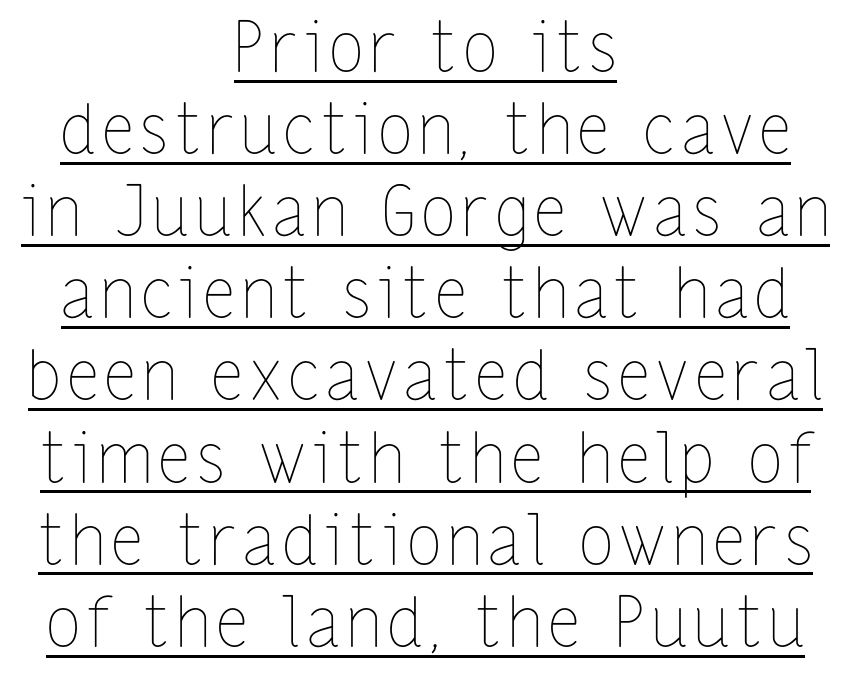
{"italic": "no", "bold": "no", "weight": "thin", "width": "condensed", "stroke_contrast": "low", "x_height": "medium", "monospaced": "no", "underline": "yes", "align": "center", "line_spacing_ratio": 1.19, "glyph_px": 69}
